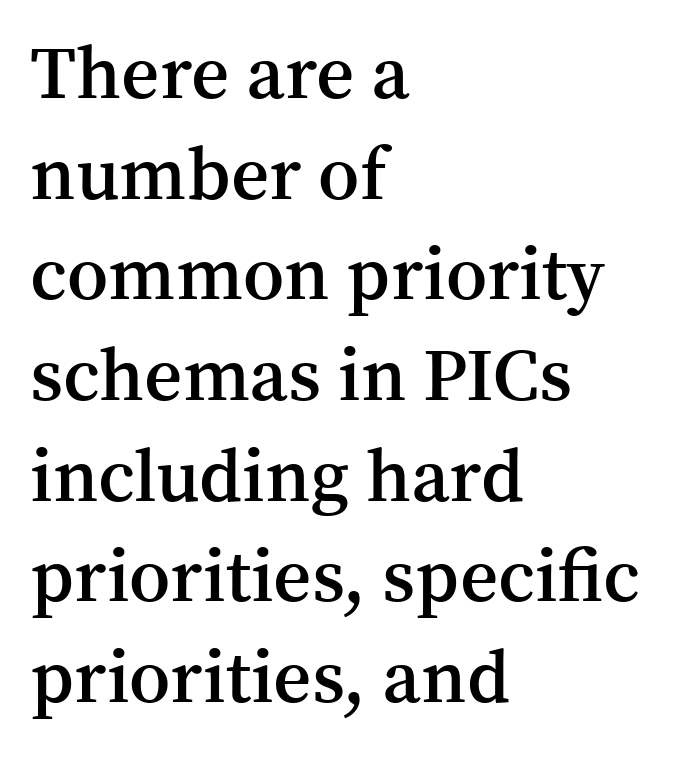
This is roman type, the default non-slanted kind. Horizontal alignment here is leftward, the default for most running prose. The typesetting leans somewhat heavy: a semibold. The gaps between neighbouring characters are ordinary and unremarkable. Font category for this specimen: serif.
